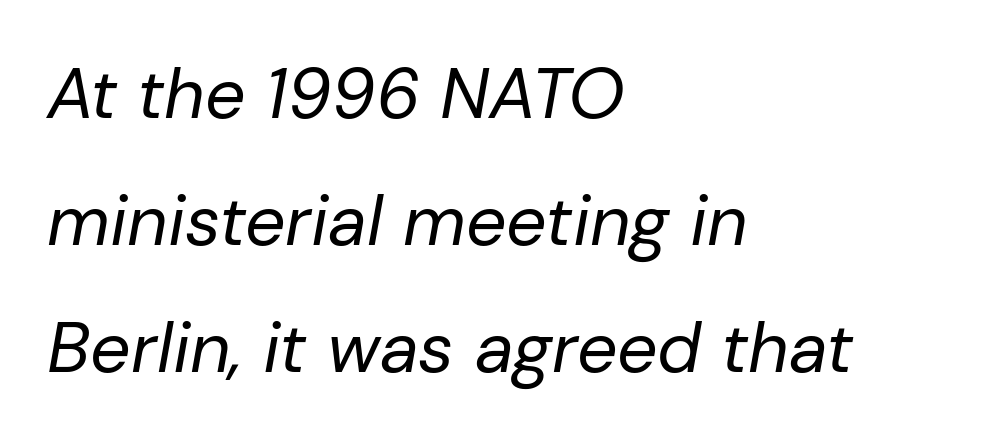
The image shows 71 px regular-weight type, italic (leaning right); set left-aligned, line spacing 1.79x, normal letter spacing, not underlined; low stroke contrast and a medium x-height.
